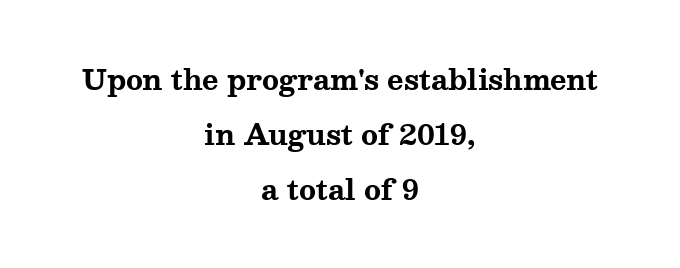
The image shows 28 px bold, wide serif type, upright; set centered, loose line spacing (1.97x), normal letter spacing, not underlined; medium stroke contrast and a medium x-height.
